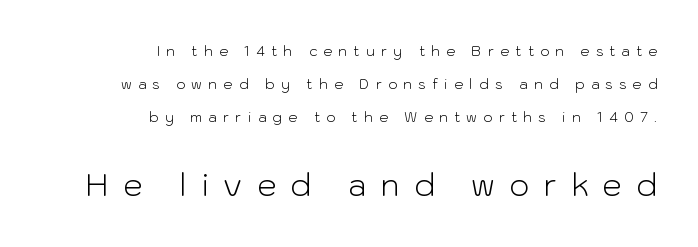
The letterforms sit at book weight or below. If you squint, the bottom block still reads clearly — it's the larger of the two. Upright lettering throughout. In terms of leading, this rendering errs on the spacious side. This sample is right-justified, so line beginnings fall wherever the words allow.
